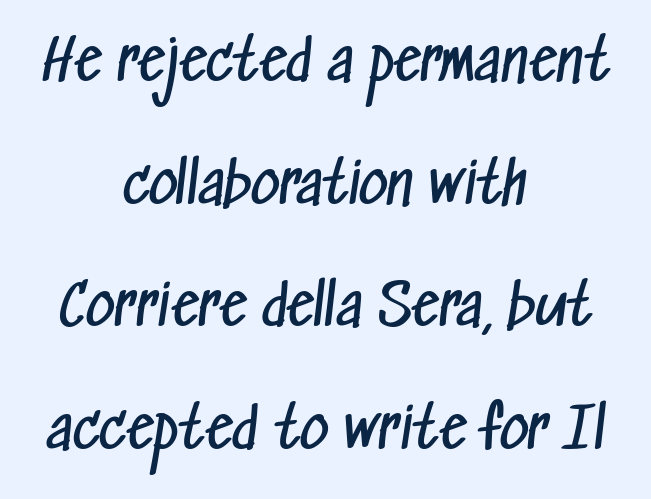
Q: Is the text bold? A: No.
Q: Is the typeface a serif or a sans-serif typeface? A: Sans-serif.
Q: Is the text underlined? A: No.
Q: How is the paragraph aligned? A: Centered.
Q: Is the spacing between letters normal or unusually wide? A: Normal.
Q: Is the spacing between lines tight, normal or loose? A: Loose.
Q: Width (condensed, normal, or wide)? A: Condensed.
Q: Stroke contrast? A: Low.
Q: x-height? A: Medium.
Q: Monospaced? A: No.
